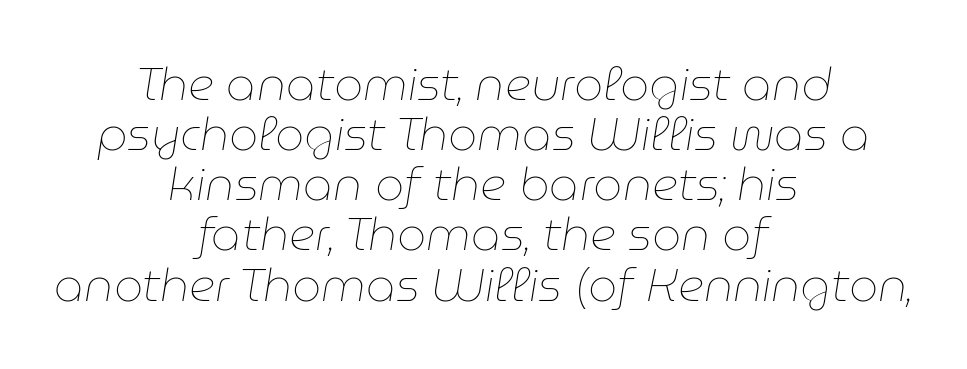
Q: Is the text bold? A: No.
Q: Is the text italic (slanted)? A: Yes, it leans right by about 9 degrees.
Q: Is the text underlined? A: No.
Q: How is the paragraph aligned? A: Centered.
Q: Is the spacing between letters normal or unusually wide? A: Normal.
Q: Is the spacing between lines tight, normal or loose? A: Tight.
Q: Width (condensed, normal, or wide)? A: Normal.
Q: Stroke contrast? A: Low.
Q: x-height? A: Medium.
Q: Monospaced? A: No.
